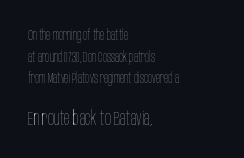
Of the two passages, the one underneath uses the larger point size. Summary of weight: not heavy and not bold. Characters follow at the spacing the type designer built in. The text block is weighted toward the left margin, trailing off unevenly rightward.
